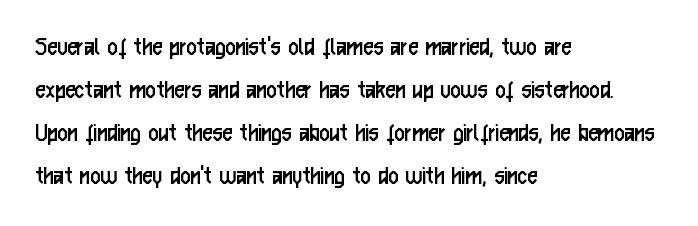
These glyphs show unthickened strokes, regular width or finer. This sample uses an upright cut, with every glyph sitting square on the baseline. Here the designer chose a conventional face with non-uniform glyph widths. Plain, unruled lines of type. The type family on display is of the sans-serif kind.
